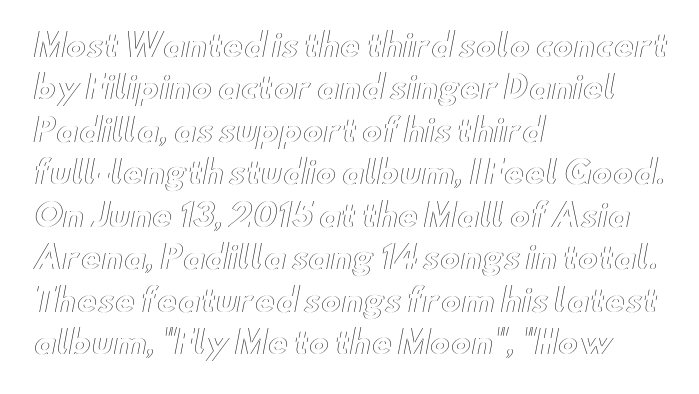
A normal amount of white space separates one row of letters from the next. Caption: standard tracking, unaltered. Check under the words: just untouched page. In CSS terms this would be text-align: left.
